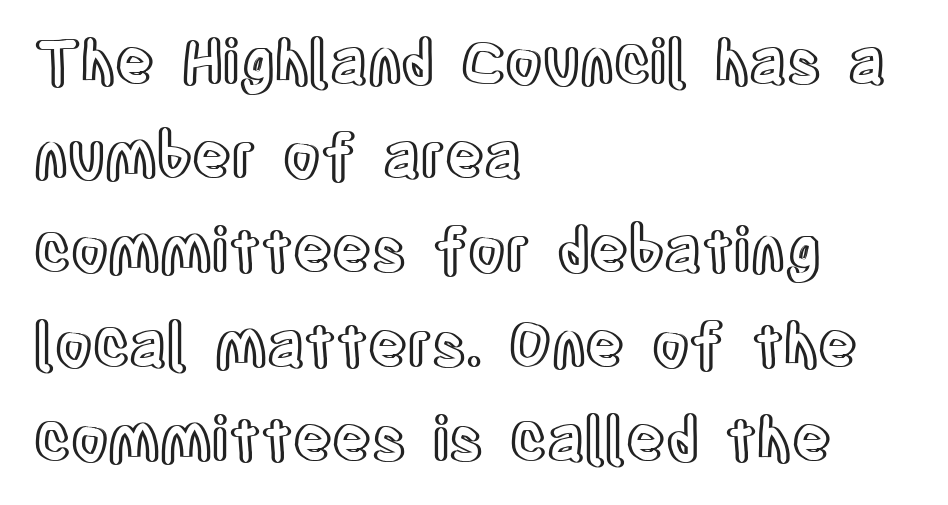
Rule under the text: the space is simply empty. Nobody touched the tracking dial on this one. Caption: multi-line text, flush left, ragged right. You could not count columns in this text — the font is proportionally spaced. A typesetter would mark this as roman, not italic. The lines sit at an ordinary, default distance from one another.
